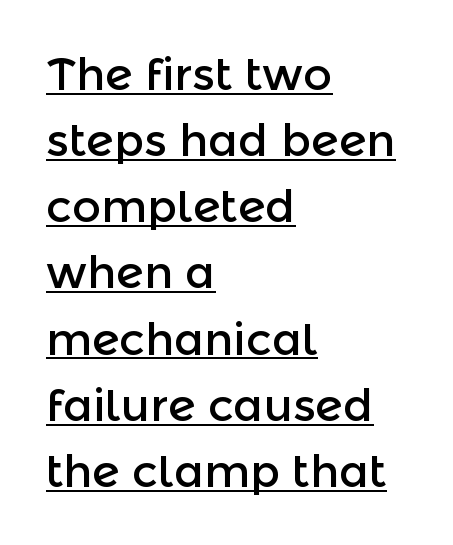
Spacing verdict: proportional, widths tailored to each character. Compared with typical paragraphs, the rows here are spaced about the same. Students, observe the line beneath the letters — that is underlining. The letters sit at their default tracking, neither squeezed nor spread. Ordinary non-slanted type is in use.
